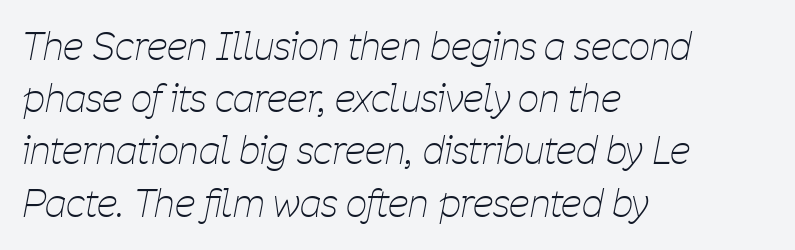
The image shows 37 px thin, condensed type, italic (leaning right); set left-aligned, normal line spacing (1.41x), normal letter spacing, not underlined; low stroke contrast and a medium x-height.
